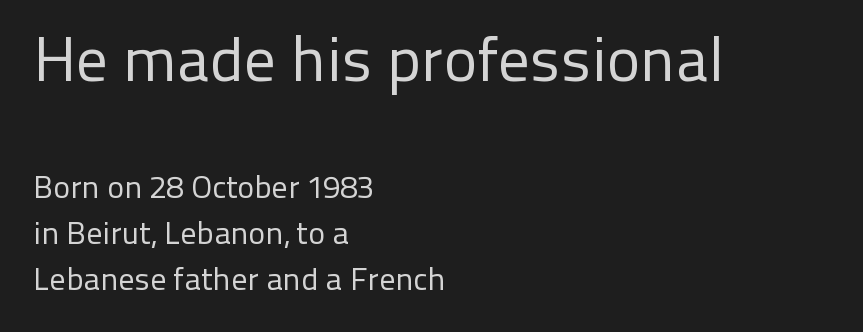
Of the two passages, the one on top uses the larger point size. Rendered with straight, roman letterforms. Weight: not bold — regular or lighter. Honestly, the letter spacing is just normal — you wouldn't notice it.
